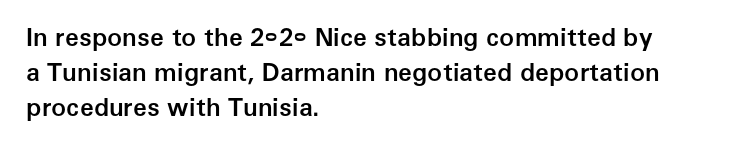
{"italic": "no", "bold": "semi", "underline": "no", "align": "left", "line_spacing": "normal", "line_spacing_ratio": 1.4, "letter_spacing": "normal", "letter_spacing_em": 0.0, "glyph_px": 25}
